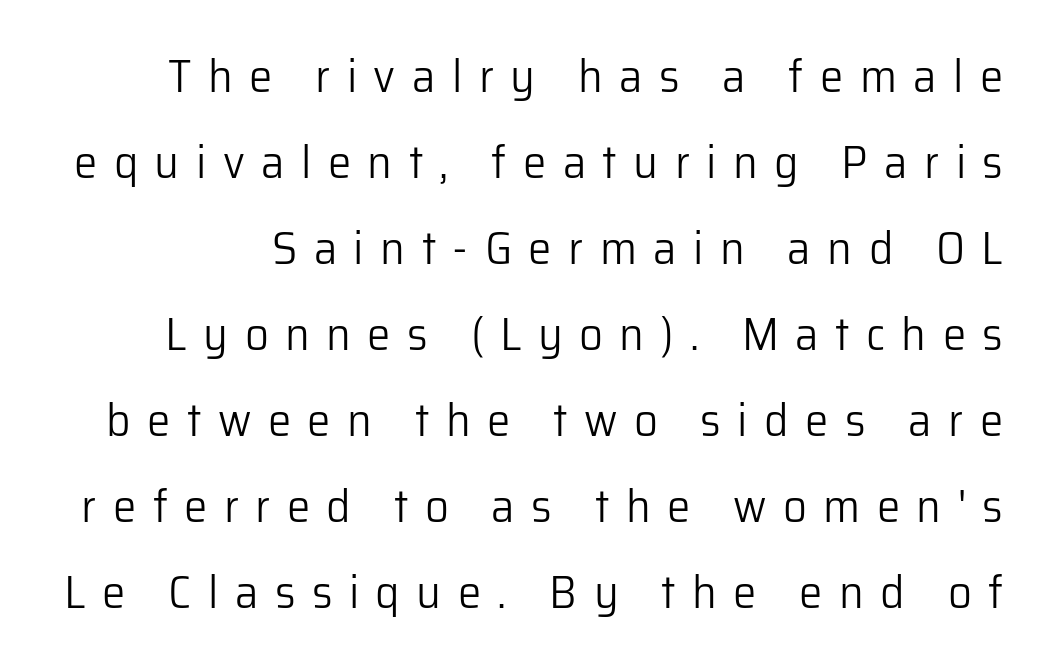
Q: Is the text bold? A: No.
Q: Is the text italic (slanted)? A: No, it is upright.
Q: Is the typeface a serif or a sans-serif typeface? A: Sans-serif.
Q: Is the text underlined? A: No.
Q: Is the spacing between letters normal or unusually wide? A: Unusually wide.
Q: Width (condensed, normal, or wide)? A: Normal.
Q: Stroke contrast? A: Low.
Q: x-height? A: Medium.
Q: Monospaced? A: No.
